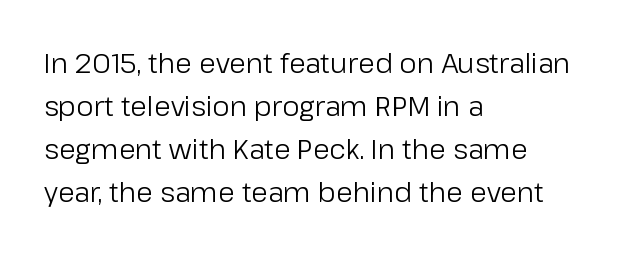
The image shows 27 px text type, upright; set left-aligned, normal line spacing (1.59x), normal letter spacing, not underlined.
